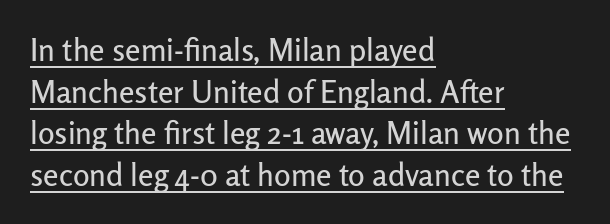
Q: Is the text italic (slanted)? A: No, it is upright.
Q: Is the typeface a serif or a sans-serif typeface? A: Sans-serif.
Q: Is the text underlined? A: Yes.
Q: How is the paragraph aligned? A: Left-aligned.
Q: Is the spacing between letters normal or unusually wide? A: Normal.
Q: Is the spacing between lines tight, normal or loose? A: Normal.
Q: Width (condensed, normal, or wide)? A: Normal.
Q: Stroke contrast? A: Low.
Q: x-height? A: Medium.
Q: Monospaced? A: No.
